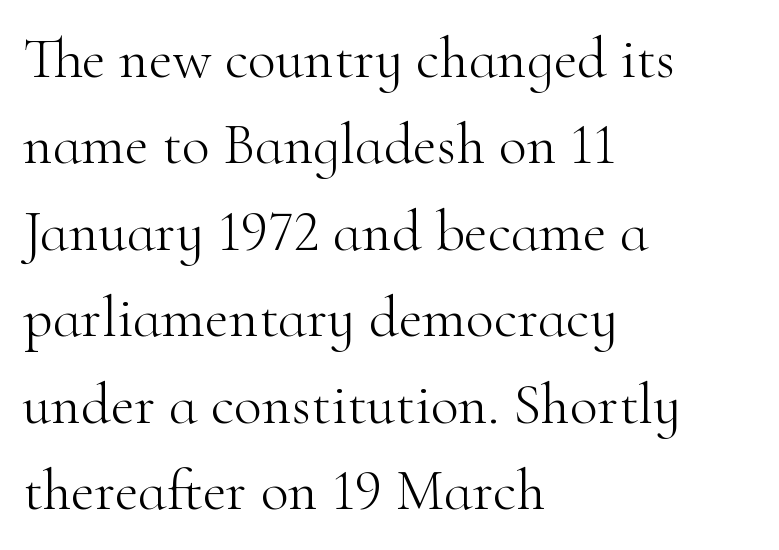
Q: Is the text bold? A: No.
Q: Is the text italic (slanted)? A: No, it is upright.
Q: Is the typeface a serif or a sans-serif typeface? A: Serif.
Q: Is the text underlined? A: No.
Q: How is the paragraph aligned? A: Left-aligned.
Q: Is the spacing between letters normal or unusually wide? A: Normal.
Q: Is the spacing between lines tight, normal or loose? A: Normal.
Q: Width (condensed, normal, or wide)? A: Normal.
Q: Stroke contrast? A: High.
Q: x-height? A: Small.
Q: Monospaced? A: No.
